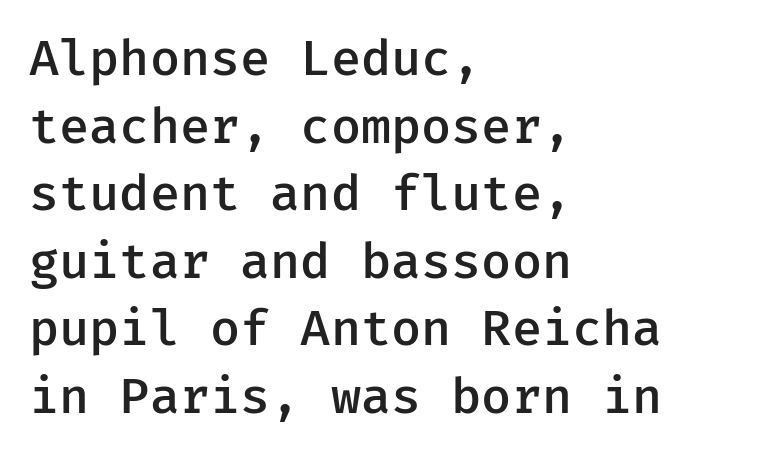
Q: Is the text bold? A: Semi-bold.
Q: Is the text italic (slanted)? A: No, it is upright.
Q: Is the typeface a serif or a sans-serif typeface? A: Sans-serif.
Q: Is the text underlined? A: No.
Q: How is the paragraph aligned? A: Left-aligned.
Q: Is the spacing between letters normal or unusually wide? A: Normal.
Q: Is the spacing between lines tight, normal or loose? A: Normal.
Q: Width (condensed, normal, or wide)? A: Normal.
Q: Stroke contrast? A: Low.
Q: x-height? A: Medium.
